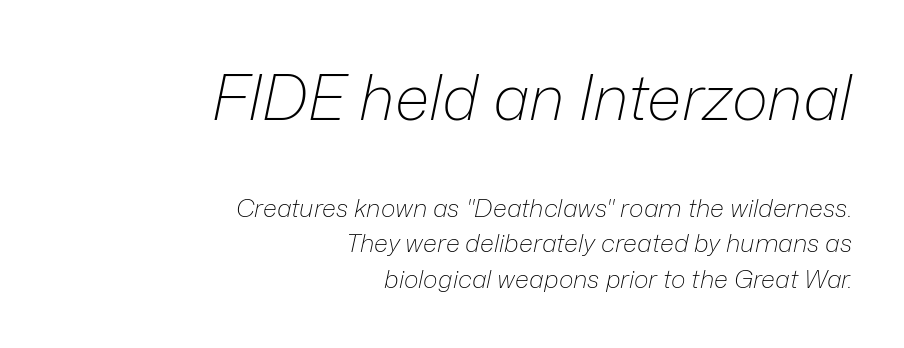
Caption: face not bold, strokes unweighted. Proportional: the letters do not fall into vertical columns. Baseline-to-baseline distance is the conventional proportion of letter height. Between these two stacked blocks, the higher one wins on size.
